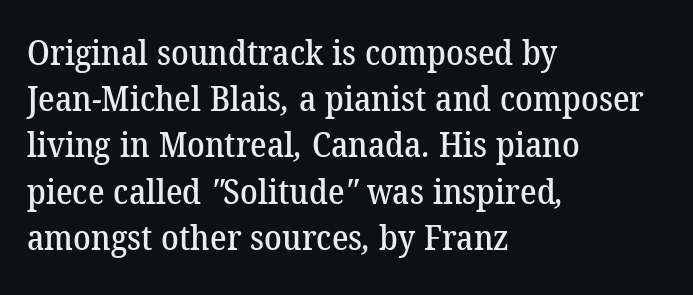
The image shows 35 px serif type; set left-aligned, normal line spacing (1.32x), normal letter spacing, not underlined; low stroke contrast and a medium x-height.
